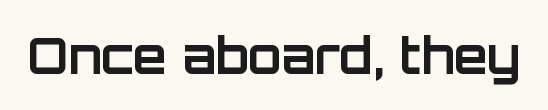
The image shows 49 px bold sans-serif type, upright; set normal letter spacing, not underlined; low stroke contrast and a large x-height.
